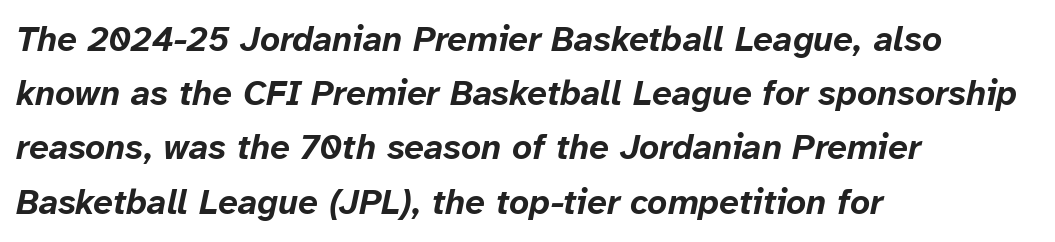
The image shows 35 px bold type, italic (leaning right); set left-aligned, normal line spacing (1.55x), normal letter spacing, not underlined; low stroke contrast and a medium x-height.
